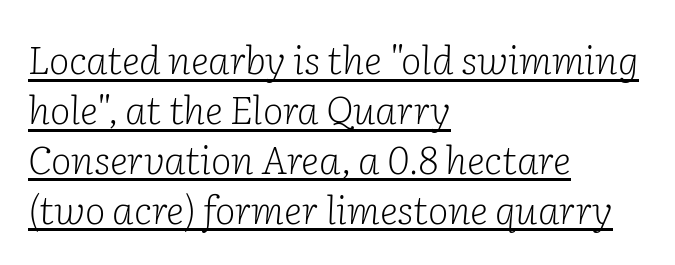
{"serif": "yes", "italic": "yes", "lean": "right", "slant_degrees": 2, "bold": "no", "weight": "light", "width": "normal", "stroke_contrast": "low", "x_height": "medium", "monospaced": "no", "underline": "yes", "align": "left", "line_spacing": "normal", "line_spacing_ratio": 1.28, "letter_spacing": "normal", "letter_spacing_em": 0.0, "glyph_px": 39}
